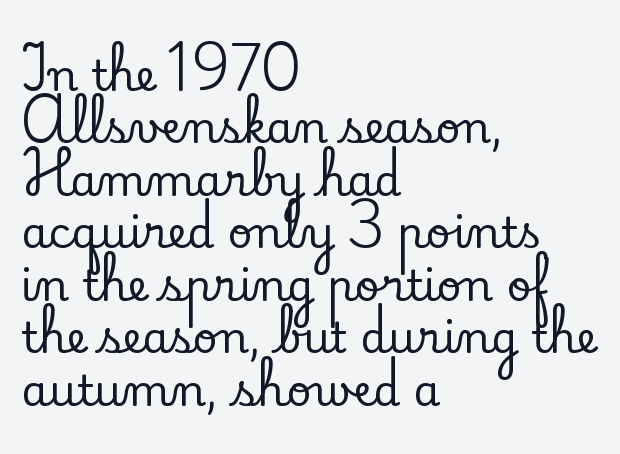
Nope, not italic — everything's standing straight. Each row of text sits above clean, open space. The lines are quadded left. Letter spacing: default. A typesetter would call this proportional, since set widths differ per character. Observe the serifs anchoring each vertical stroke in this sample.
